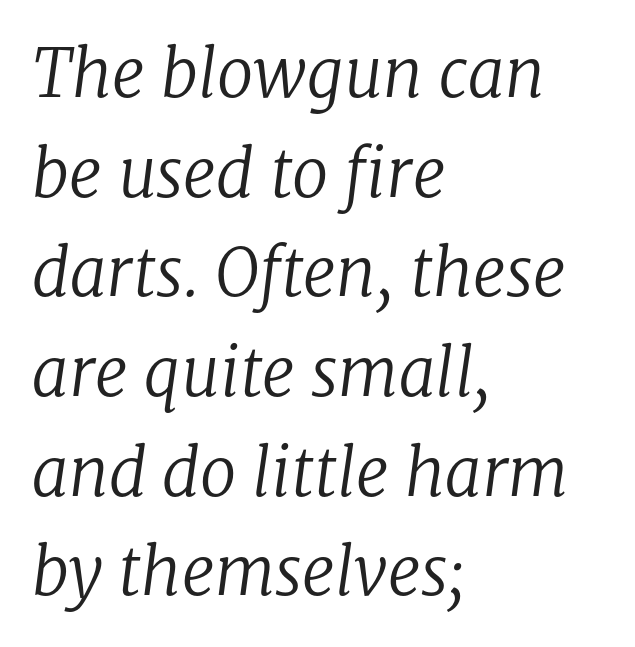
Caption: multi-line text, flush left, ragged right. Weight: regular or lighter. Letter spacing: default. Typographically, this falls in the serif category. The baseline area is clear.
